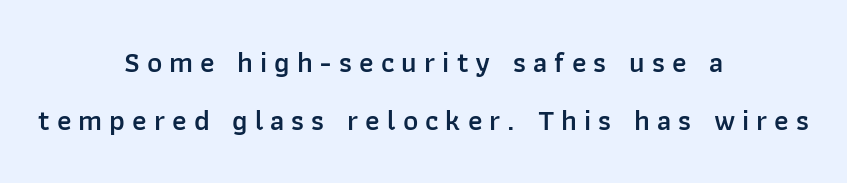
Students, observe: this is what heavily led, spacious text looks like. These lines were composed using upright roman letters. Looks like regular typesetting: each glyph gets only the width it needs. The face used here is rendered with a markedly widened letterfit.
